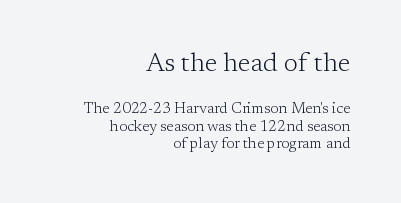
{"italic": "no", "bold": "no", "underline": "no", "align": "right", "line_spacing": "tight", "line_spacing_ratio": 1.14, "letter_spacing": "normal", "letter_spacing_em": 0.0, "larger_block": "first", "size_ratio": 1.73, "glyph_px": 26}
